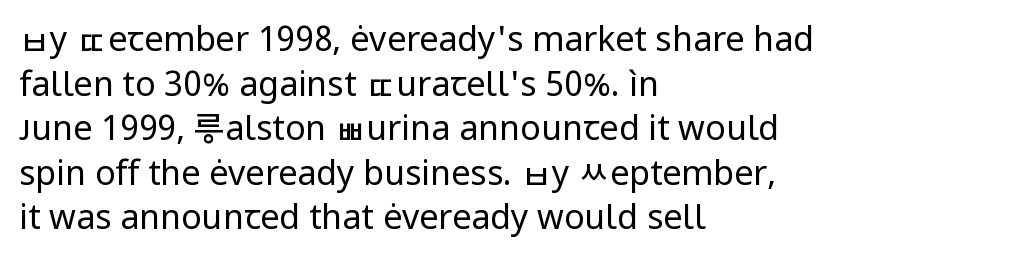
The image shows 34 px regular-weight sans-serif type, upright; set left-aligned, normal line spacing (1.31x), normal letter spacing, not underlined; low stroke contrast and a medium x-height.
